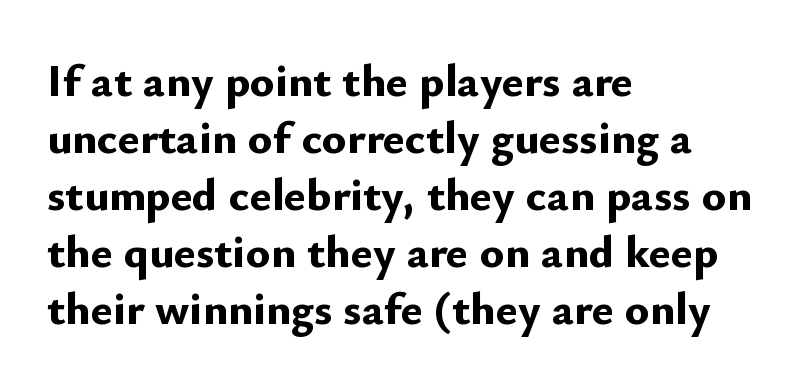
{"serif": "no", "italic": "no", "bold": "yes", "weight": "bold", "width": "normal", "stroke_contrast": "low", "x_height": "small", "monospaced": "no", "underline": "no", "align": "left", "line_spacing_ratio": 1.24, "letter_spacing": "normal", "letter_spacing_em": 0.0, "glyph_px": 46}
